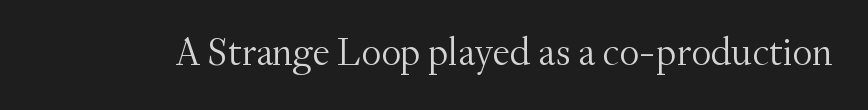
The image shows 39 px light serif type, upright; set normal letter spacing, not underlined; medium stroke contrast and a small x-height.
